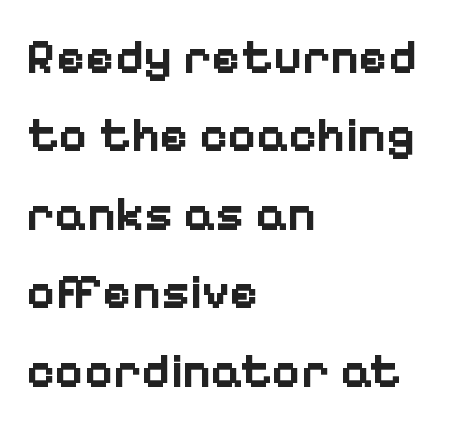
The image shows 49 px bold sans-serif type, upright; set left-aligned, normal line spacing (1.6x), normal letter spacing, not underlined; low stroke contrast and a medium x-height.
